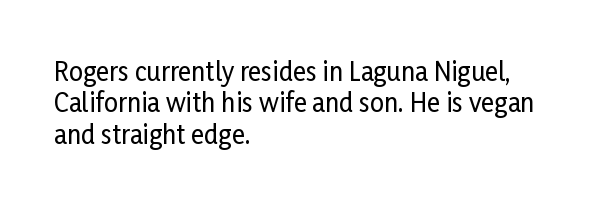
{"italic": "no", "underline": "no", "align": "left", "line_spacing": "normal", "line_spacing_ratio": 1.26, "letter_spacing": "normal", "letter_spacing_em": 0.0, "glyph_px": 25}
